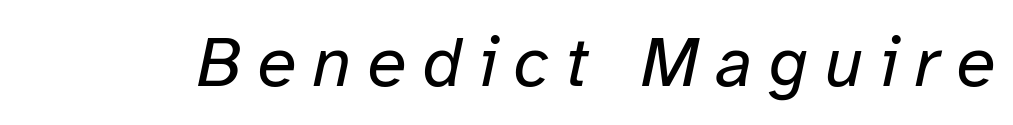
Q: Is the text bold? A: No.
Q: Is the text italic (slanted)? A: Yes, it leans right by about 12 degrees.
Q: Is the text underlined? A: No.
Q: Is the spacing between letters normal or unusually wide? A: Unusually wide.
Q: Width (condensed, normal, or wide)? A: Normal.
Q: Stroke contrast? A: Low.
Q: x-height? A: Medium.
Q: Monospaced? A: No.
